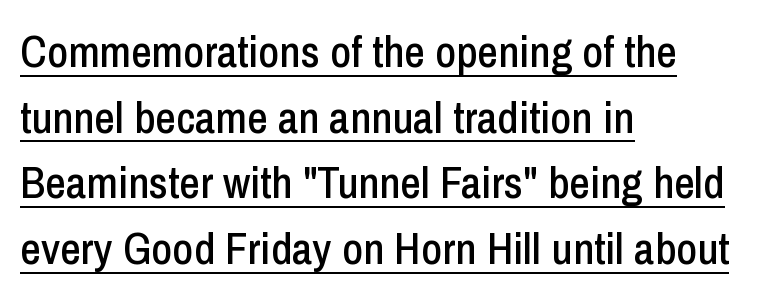
Q: Is the text italic (slanted)? A: No, it is upright.
Q: Is the typeface a serif or a sans-serif typeface? A: Sans-serif.
Q: Is the text underlined? A: Yes.
Q: How is the paragraph aligned? A: Left-aligned.
Q: Is the spacing between letters normal or unusually wide? A: Normal.
Q: Is the spacing between lines tight, normal or loose? A: Normal.
Q: Width (condensed, normal, or wide)? A: Condensed.
Q: Stroke contrast? A: Low.
Q: x-height? A: Medium.
Q: Monospaced? A: No.
